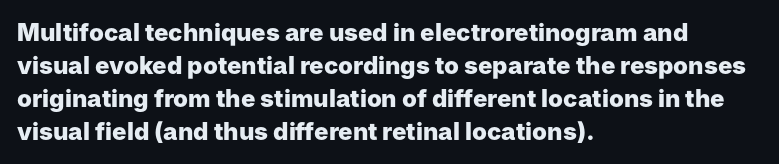
The image shows 24 px bold type, upright; set left-aligned, normal line spacing (1.38x), normal letter spacing, not underlined.
